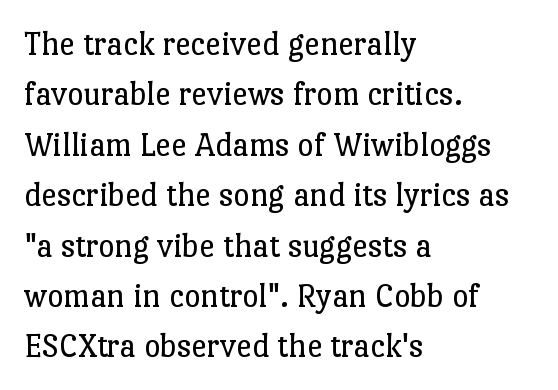
{"serif": "yes", "italic": "no", "bold": "no", "weight": "regular", "width": "normal", "stroke_contrast": "low", "x_height": "medium", "monospaced": "no", "underline": "no", "align": "left", "line_spacing": "normal", "line_spacing_ratio": 1.44, "letter_spacing": "normal", "letter_spacing_em": 0.0, "glyph_px": 35}
